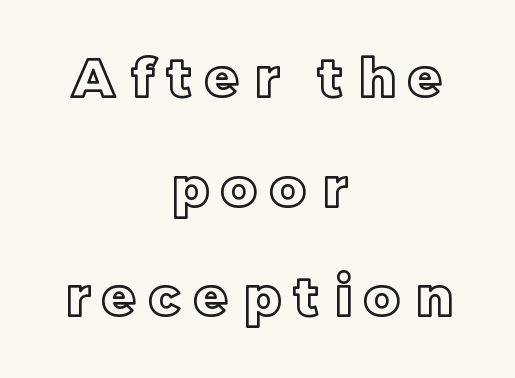
The image shows 54 px text type, upright; set centered, loose line spacing (2.03x), unusually wide letter spacing (+0.27 em), not underlined; a large x-height.
